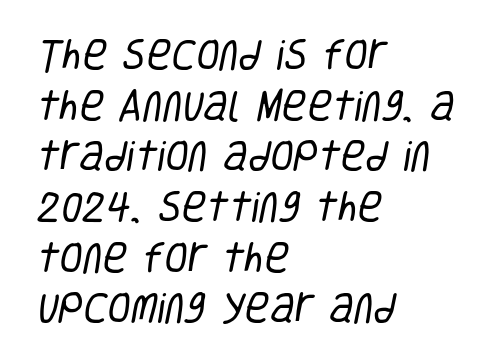
This rendering features lettering with no underline. In CSS terms this would be text-align: left. The face looks like a standard text weight, possibly lighter. The letters carry no serifs — their stems end cleanly without finishing strokes. Students, note that the glyphs here touch the page at normal intervals.
